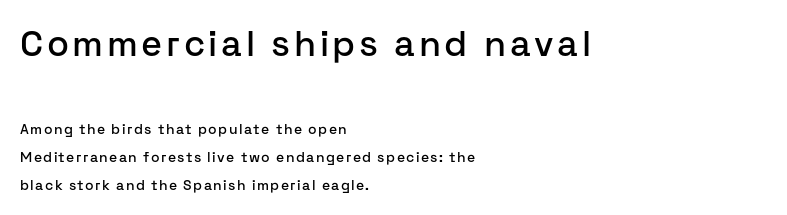
The image shows 36 px sans-serif type, upright; set left-aligned, loose line spacing (1.98x), not underlined; the first (top) block is 2.57x larger; low stroke contrast and a medium x-height.
